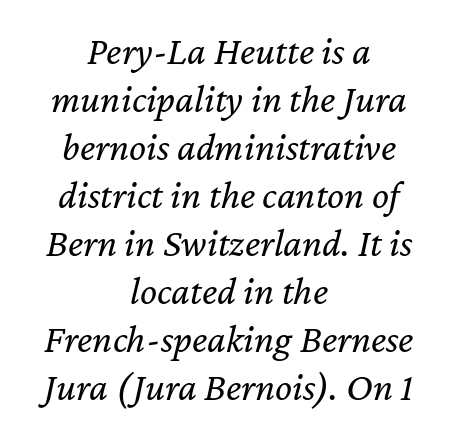
Decoration check: the copy has no underline. On a weight scale, this lands at 450 or below. A typesetter would call this proportional, since set widths differ per character. Tall strokes in this sample are angled rather than plumb. This rendering leaves character spacing at its baseline value.
